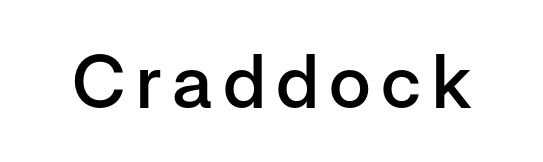
{"serif": "no", "italic": "no", "bold": "semi", "weight": "semibold", "width": "normal", "stroke_contrast": "low", "x_height": "medium", "monospaced": "no", "underline": "no", "glyph_px": 74}
